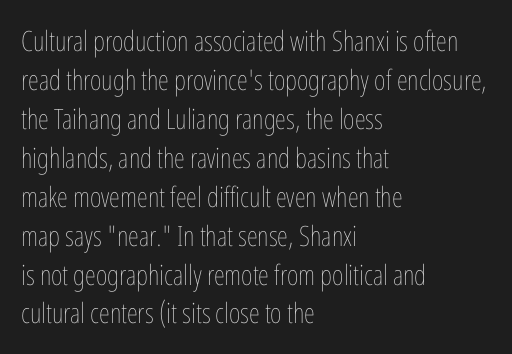
{"italic": "no", "bold": "no", "weight": "thin", "width": "condensed", "stroke_contrast": "low", "x_height": "medium", "monospaced": "no", "underline": "no", "align": "left", "line_spacing": "normal", "line_spacing_ratio": 1.39, "letter_spacing": "normal", "letter_spacing_em": 0.0, "glyph_px": 28}
